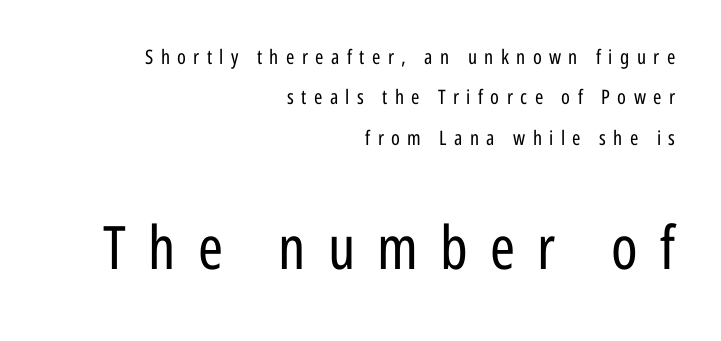
Q: Is the text bold? A: No.
Q: Is the text italic (slanted)? A: No, it is upright.
Q: Is the typeface a serif or a sans-serif typeface? A: Sans-serif.
Q: Is the text underlined? A: No.
Q: How is the paragraph aligned? A: Right-aligned.
Q: Is the spacing between letters normal or unusually wide? A: Unusually wide.
Q: Is the spacing between lines tight, normal or loose? A: Loose.
Q: Which block of text is set in a larger size, the first (top) or the second (bottom)? A: The second (bottom) one.
Q: Width (condensed, normal, or wide)? A: Condensed.
Q: Stroke contrast? A: Low.
Q: x-height? A: Medium.
Q: Monospaced? A: No.
